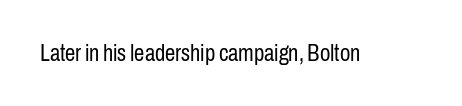
Q: Is the text bold? A: No.
Q: Is the text italic (slanted)? A: No, it is upright.
Q: Is the text underlined? A: No.
Q: Is the spacing between letters normal or unusually wide? A: Normal.
